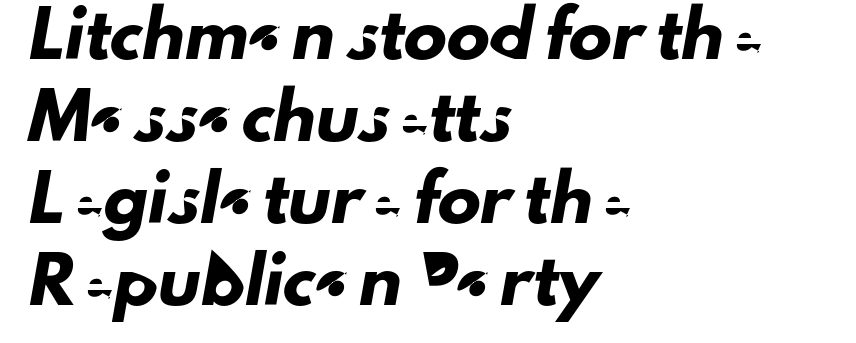
{"serif": "no", "width": "normal", "stroke_contrast": "low", "x_height": "small", "monospaced": "no", "underline": "no", "align": "left", "line_spacing": "loose", "line_spacing_ratio": 1.91, "letter_spacing": "normal", "letter_spacing_em": 0.0, "glyph_px": 43}
